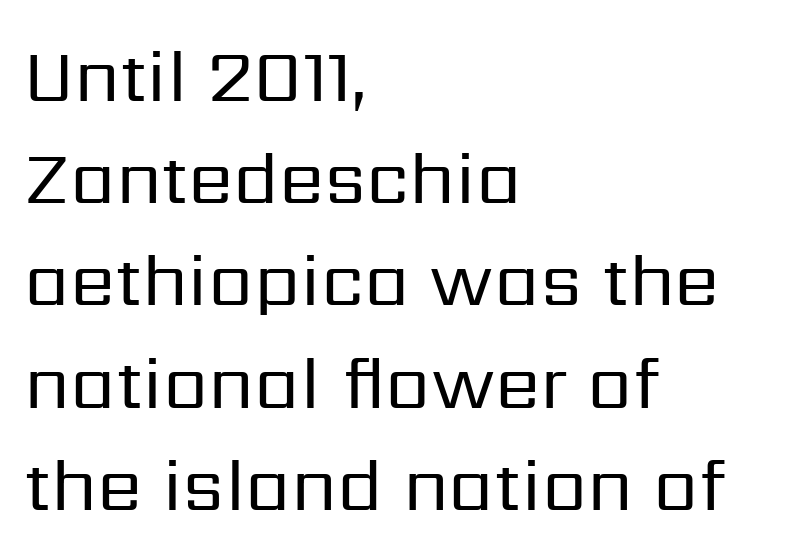
The image shows 73 px regular-weight sans-serif type, upright; set left-aligned, normal line spacing (1.4x), normal letter spacing, not underlined; low stroke contrast and a medium x-height.
